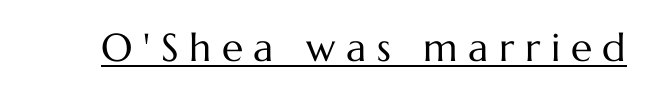
The image shows 39 px regular-weight type, upright; set unusually wide letter spacing (+0.27 em), underlined; medium stroke contrast and a medium x-height.
